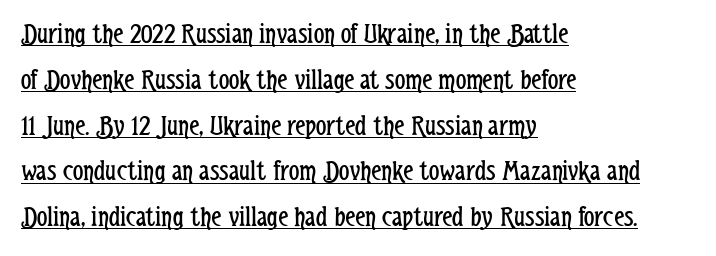
The image shows 29 px regular-weight, condensed sans-serif type, upright; set left-aligned, normal line spacing (1.58x), normal letter spacing, underlined; low stroke contrast and a medium x-height.
